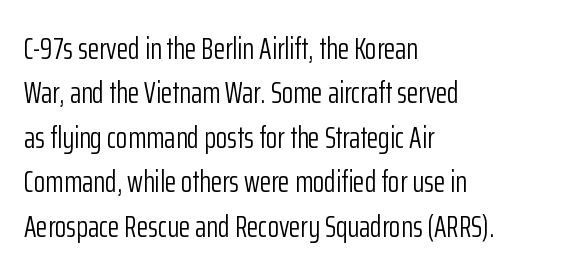
{"serif": "no", "italic": "no", "bold": "no", "weight": "light", "width": "condensed", "stroke_contrast": "low", "x_height": "medium", "monospaced": "no", "underline": "no", "align": "left", "line_spacing": "normal", "line_spacing_ratio": 1.48, "letter_spacing": "normal", "letter_spacing_em": 0.0, "glyph_px": 30}
